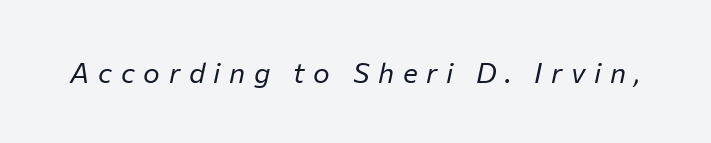
The image shows 28 px regular-weight type, italic (leaning right); set unusually wide letter spacing (+0.31 em), not underlined; low stroke contrast and a medium x-height.
